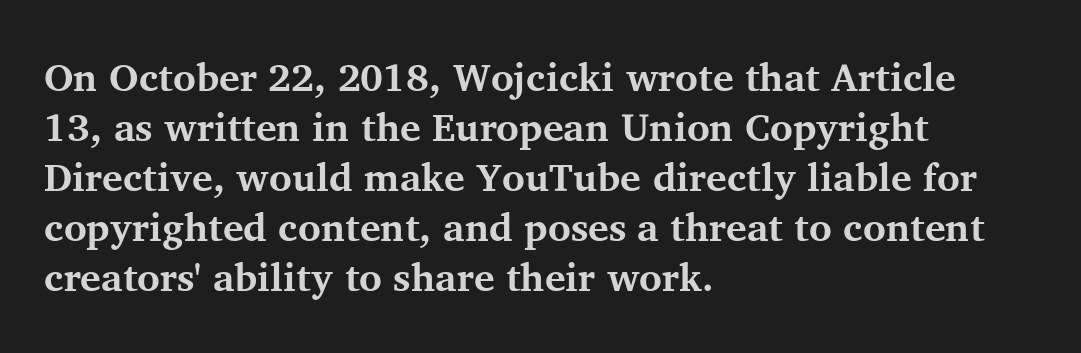
The image shows 39 px bold serif type, upright; set left-aligned, normal line spacing (1.28x), normal letter spacing, not underlined; medium stroke contrast and a medium x-height.
